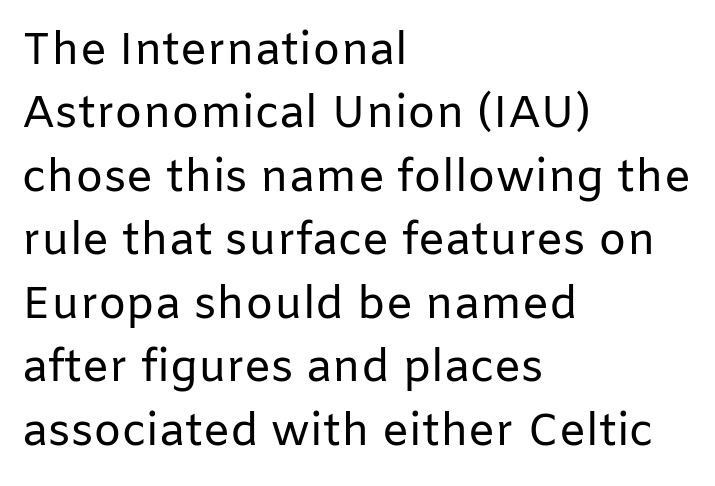
Whoever set this chose a conventional vertical rhythm. Underline: absent. No italicization has been applied; the sample stays upright. A light-to-regular cut is what we see here. Serifs: no, the terminals of the letterforms are clean.
